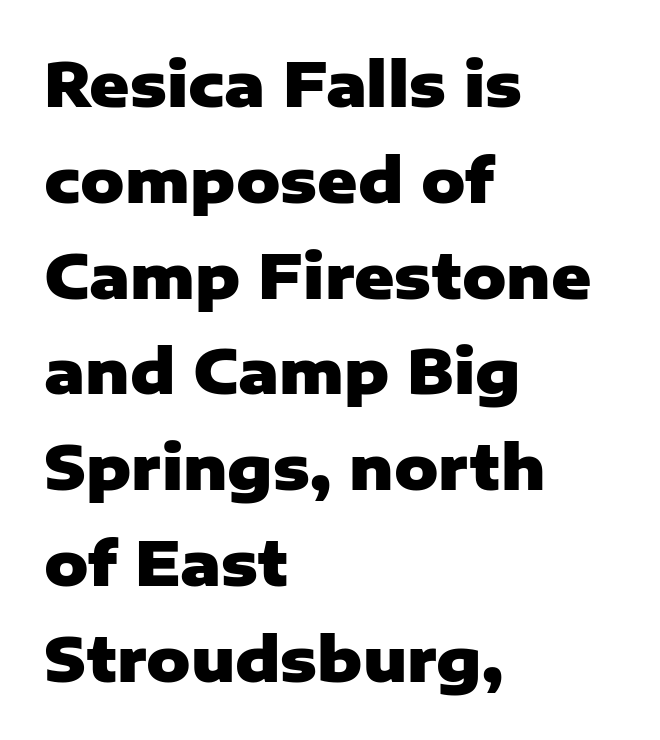
Does the copy run flush right? No — it runs flush left. Any mark beneath the type? The region is blank. Honestly, the row spacing looks completely unremarkable. Heavy, bold letterforms. To sum up the face: it is a sans, with no serifs.
